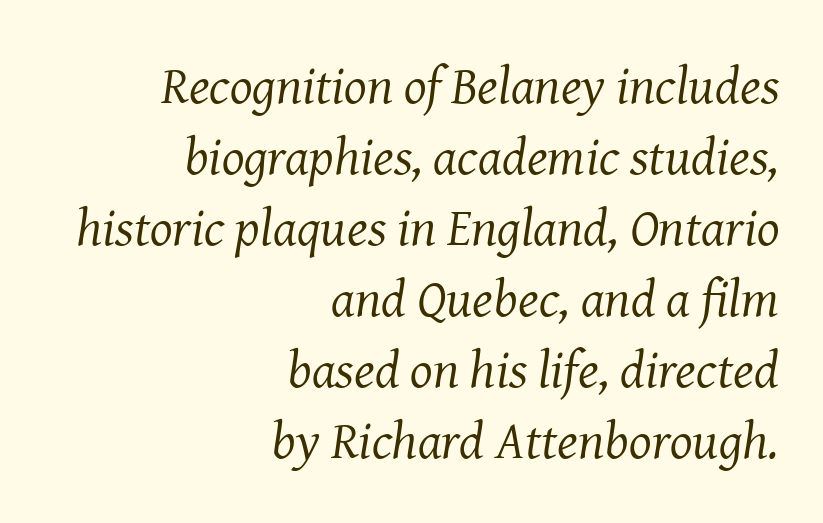
The characters display serif detailing at their extremities. The font is comparable to plain body text, perhaps lighter. Notice how descenders clear the ascenders below comfortably — that's standard leading. No extra tracking has been applied to these lines.
